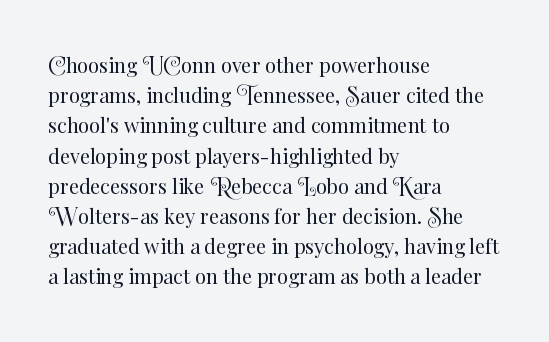
What stands out about the letter spacing? Nothing — it is the standard amount. The axis of the letterforms is exactly vertical. Check the space under the baseline: it is left empty. Evenly set lines give the paragraph a standard silhouette.
